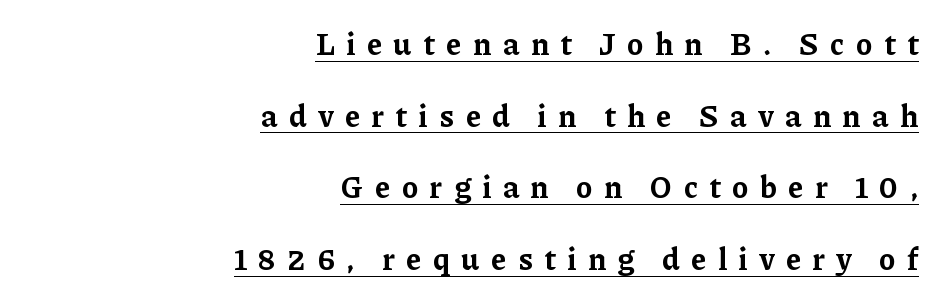
Each line of the rendering has a horizontal stroke beneath the glyphs. The passage is arranged like a letterhead date or caption credit — flush right. The letters are spread apart with noticeably loose tracking. Look at the bottom of the vertical strokes: they flare into serifs here.
